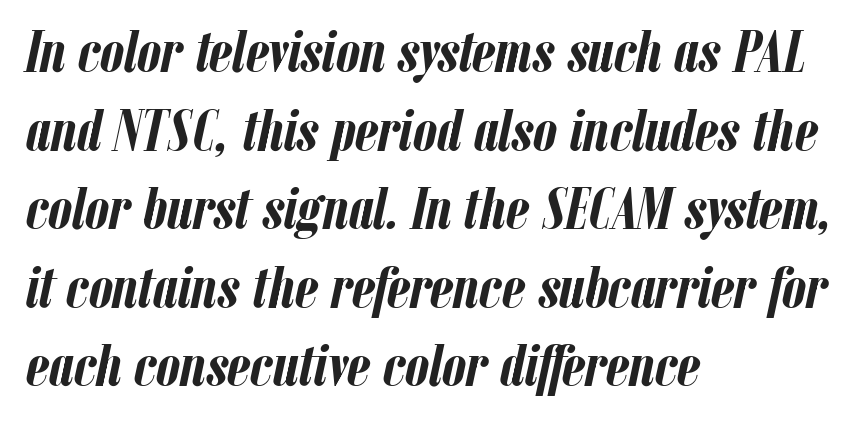
{"italic": "yes", "lean": "right", "slant_degrees": 12, "bold": "yes", "weight": "semibold", "width": "condensed", "stroke_contrast": "low", "x_height": "medium", "monospaced": "no", "underline": "no", "align": "left", "line_spacing": "normal", "line_spacing_ratio": 1.31, "letter_spacing": "normal", "letter_spacing_em": 0.0, "glyph_px": 60}
